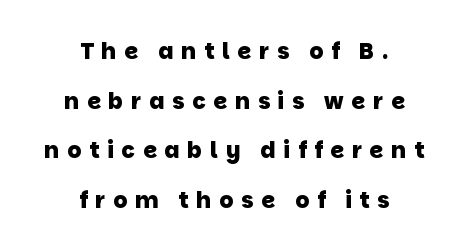
{"bold": "yes", "underline": "no", "align": "center", "line_spacing": "loose", "line_spacing_ratio": 2.26, "letter_spacing": "wide", "letter_spacing_em": 0.36, "glyph_px": 22}
